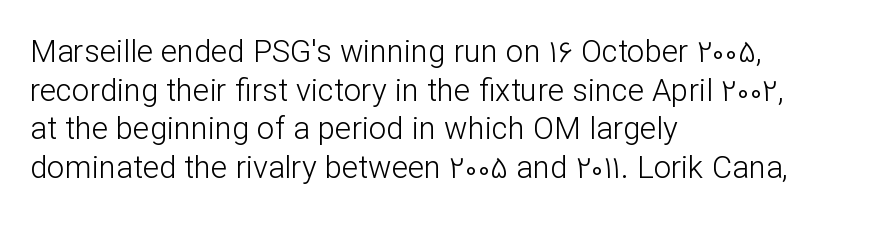
The image shows 31 px light sans-serif type, upright; set left-aligned, normal line spacing (1.25x), normal letter spacing, not underlined; low stroke contrast and a medium x-height.
